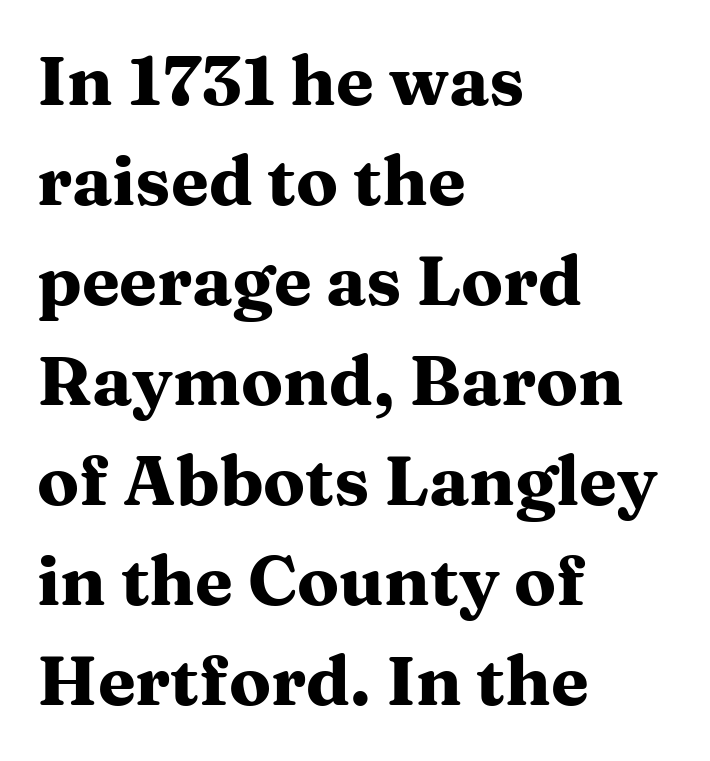
Q: Is the text bold? A: Yes.
Q: Is the text italic (slanted)? A: No, it is upright.
Q: Is the typeface a serif or a sans-serif typeface? A: Serif.
Q: Is the text underlined? A: No.
Q: How is the paragraph aligned? A: Left-aligned.
Q: Is the spacing between letters normal or unusually wide? A: Normal.
Q: Is the spacing between lines tight, normal or loose? A: Normal.
Q: Width (condensed, normal, or wide)? A: Wide.
Q: Stroke contrast? A: Medium.
Q: x-height? A: Medium.
Q: Monospaced? A: No.
